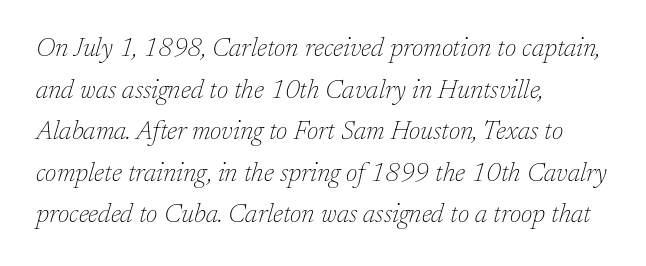
Q: Is the text bold? A: No.
Q: Is the text italic (slanted)? A: Yes, it leans right by about 17 degrees.
Q: Is the text underlined? A: No.
Q: How is the paragraph aligned? A: Left-aligned.
Q: Is the spacing between letters normal or unusually wide? A: Normal.
Q: Is the spacing between lines tight, normal or loose? A: Normal.
